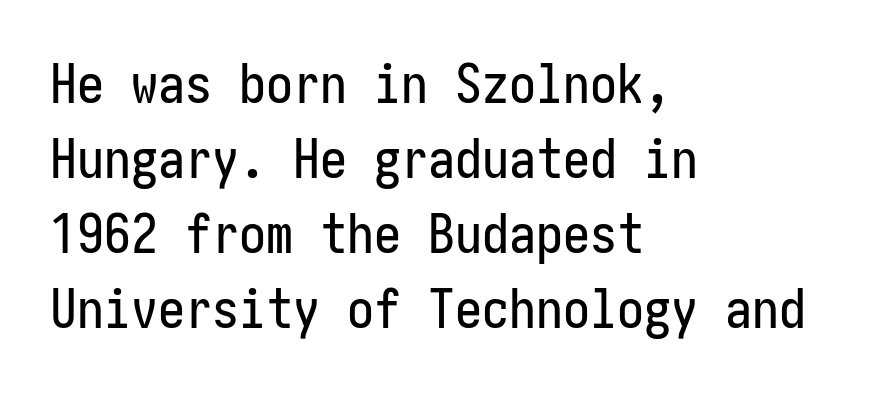
{"serif": "no", "italic": "no", "width": "condensed", "stroke_contrast": "low", "x_height": "medium", "underline": "no", "align": "left", "line_spacing": "normal", "line_spacing_ratio": 1.39, "letter_spacing": "normal", "letter_spacing_em": 0.0, "glyph_px": 54}
